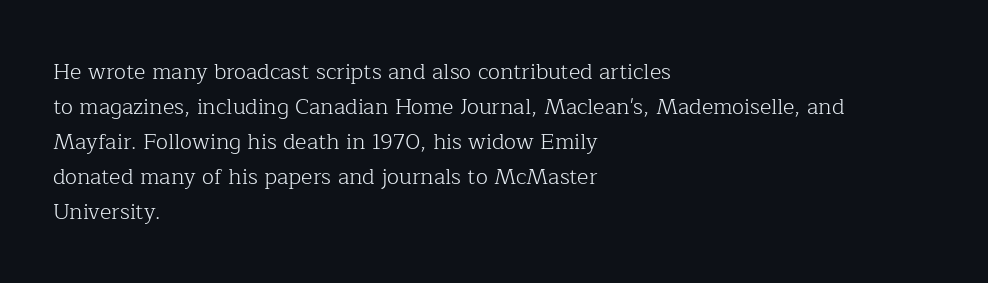
{"italic": "no", "bold": "no", "underline": "no", "align": "left", "line_spacing": "normal", "line_spacing_ratio": 1.59, "letter_spacing": "normal", "letter_spacing_em": 0.0, "glyph_px": 22}
